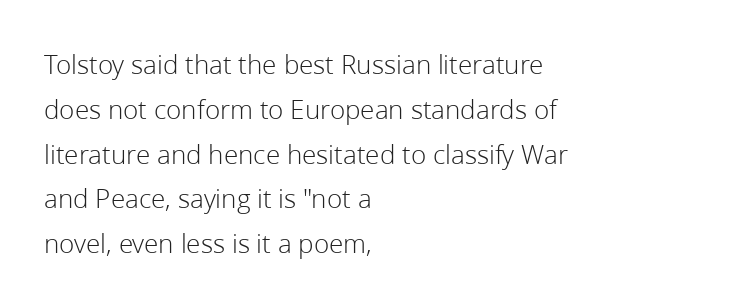
Q: Is the text bold? A: No.
Q: Is the text italic (slanted)? A: No, it is upright.
Q: Is the typeface a serif or a sans-serif typeface? A: Sans-serif.
Q: Is the text underlined? A: No.
Q: How is the paragraph aligned? A: Left-aligned.
Q: Is the spacing between letters normal or unusually wide? A: Normal.
Q: Is the spacing between lines tight, normal or loose? A: Normal.
Q: Width (condensed, normal, or wide)? A: Normal.
Q: Stroke contrast? A: Low.
Q: x-height? A: Medium.
Q: Monospaced? A: No.
